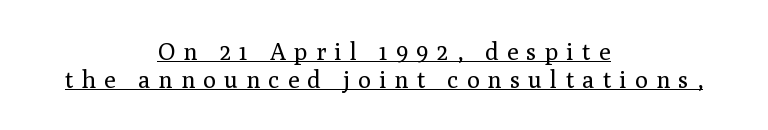
Line starts and ends both wander, symmetrically. Cramped leading. The face used here appears with an underline applied. Weight: regular or lighter.
